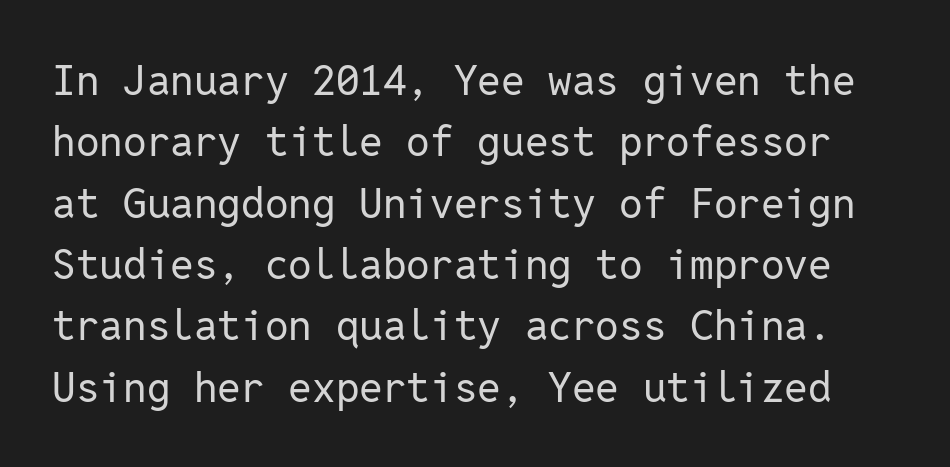
The image shows 42 px regular-weight sans-serif type, upright, monospaced; set normal line spacing (1.46x), normal letter spacing, not underlined; low stroke contrast and a medium x-height.
